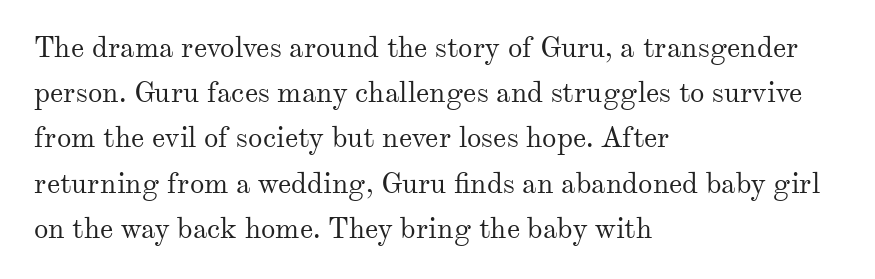
{"serif": "yes", "italic": "no", "bold": "no", "weight": "regular", "width": "normal", "stroke_contrast": "medium", "x_height": "small", "monospaced": "no", "underline": "no", "align": "left", "line_spacing": "normal", "line_spacing_ratio": 1.56, "letter_spacing": "normal", "letter_spacing_em": 0.0, "glyph_px": 29}
